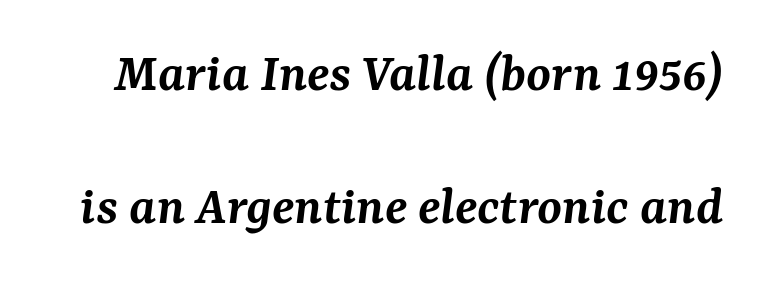
{"serif": "yes", "italic": "yes", "lean": "right", "slant_degrees": 7, "bold": "semi", "weight": "semibold", "width": "normal", "stroke_contrast": "medium", "x_height": "medium", "monospaced": "no", "underline": "no", "line_spacing": "loose", "line_spacing_ratio": 2.38, "letter_spacing": "normal", "letter_spacing_em": 0.0, "glyph_px": 56}
